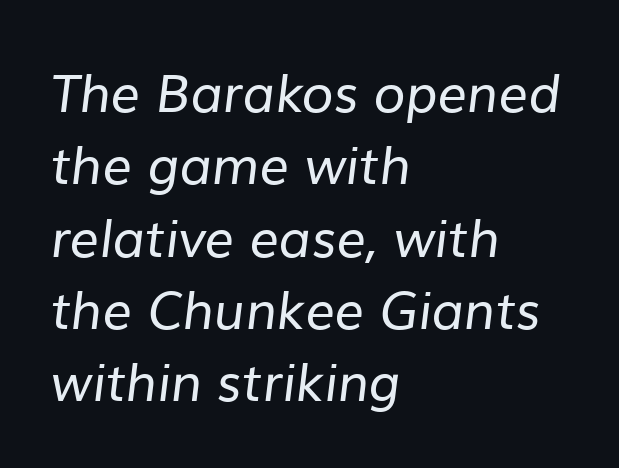
The image shows 52 px regular-weight sans-serif type; set left-aligned, normal line spacing (1.39x), normal letter spacing, not underlined; low stroke contrast and a medium x-height.
